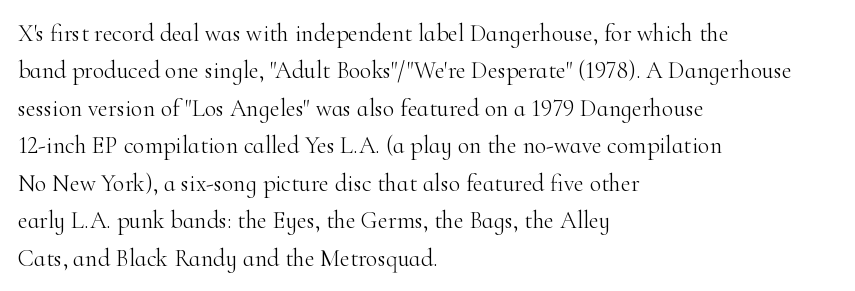
Evenly set lines give the paragraph a standard silhouette. Here the glyphs are tracked normally, forming tight word shapes. Rule under the text: the space is simply empty. Italic? Not at all — the glyphs are vertical. These glyphs show unthickened strokes, regular width or finer.
